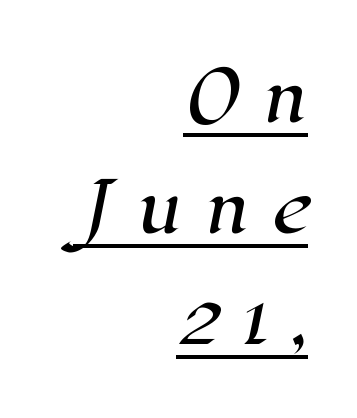
The image shows 69 px serif type; set right-aligned, normal line spacing (1.61x), unusually wide letter spacing (+0.3 em), underlined; high stroke contrast and a medium x-height.
